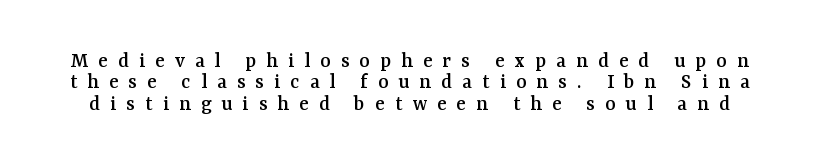
Spacing between characters has been opened up far beyond the box default. What's the leading like? Squeezed, with rows nearly overlapping. A bare baseline throughout the passage. This is roman type, the default non-slanted kind.
